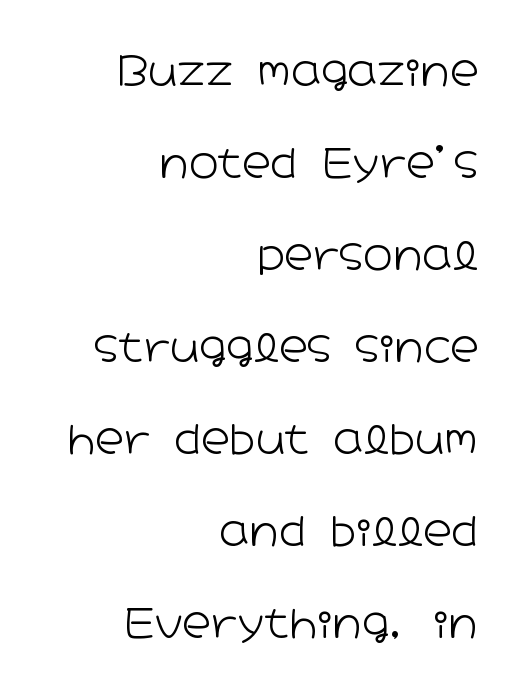
Stroke thickness stays within the range of a standard reading face or lighter. Casual observation: everything's shoved over to the right. The type sits square on the baseline with zero lean. Proportional: the letters do not fall into vertical columns.
